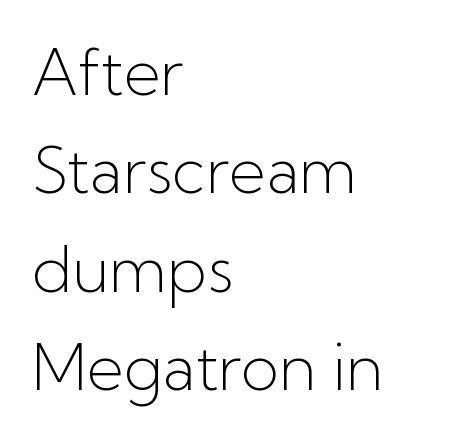
Q: Is the text bold? A: No.
Q: Is the text italic (slanted)? A: No, it is upright.
Q: Is the typeface a serif or a sans-serif typeface? A: Sans-serif.
Q: Is the text underlined? A: No.
Q: How is the paragraph aligned? A: Left-aligned.
Q: Is the spacing between letters normal or unusually wide? A: Normal.
Q: Is the spacing between lines tight, normal or loose? A: Normal.
Q: Width (condensed, normal, or wide)? A: Normal.
Q: Stroke contrast? A: Low.
Q: x-height? A: Medium.
Q: Monospaced? A: No.
